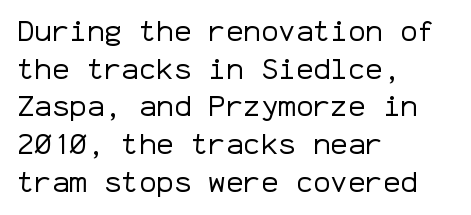
No extra ink here — the face is not bold. The rendering uses typewriter-style spacing with identical character cells. The text was rendered using a sans face with plain stroke endings. The lines are quadded left. The type is set solid horizontally, with unmodified tracking. The string is rendered with underlining switched off.
